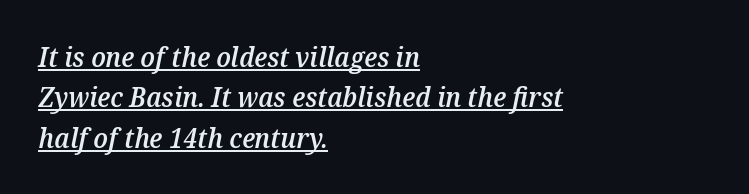
Q: Is the text bold? A: Semi-bold.
Q: Is the text italic (slanted)? A: Yes, it leans right by about 12 degrees.
Q: Is the text underlined? A: Yes.
Q: How is the paragraph aligned? A: Left-aligned.
Q: Is the spacing between letters normal or unusually wide? A: Normal.
Q: Is the spacing between lines tight, normal or loose? A: Normal.
